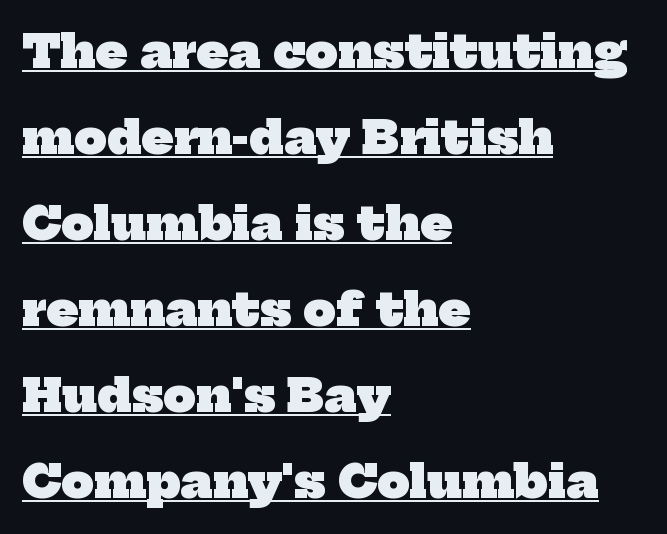
The image shows 46 px heavy serif type; set left-aligned, line spacing 1.87x, normal letter spacing, underlined; low stroke contrast and a medium x-height.
